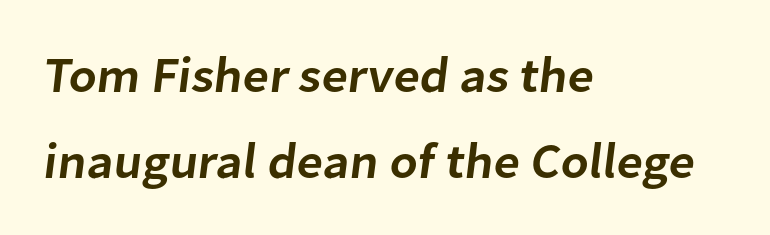
The image shows 50 px semibold sans-serif type; set left-aligned, line spacing 1.73x, normal letter spacing, not underlined; low stroke contrast and a medium x-height.
